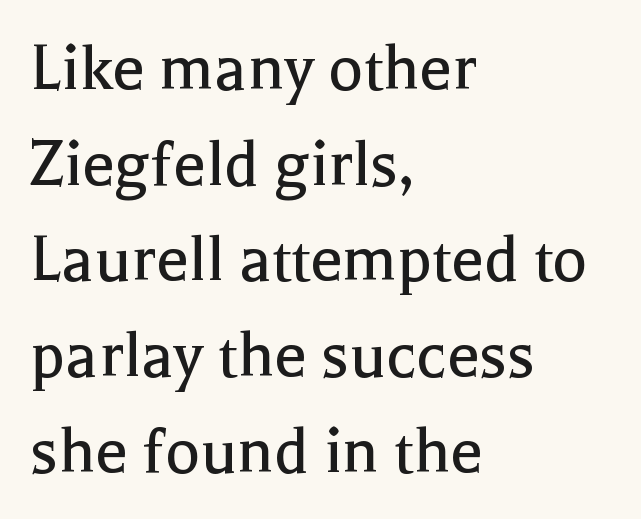
{"serif": "yes", "italic": "no", "bold": "no", "weight": "regular", "width": "normal", "x_height": "medium", "monospaced": "no", "underline": "no", "align": "left", "line_spacing": "normal", "line_spacing_ratio": 1.31, "letter_spacing": "normal", "letter_spacing_em": 0.0, "glyph_px": 73}
